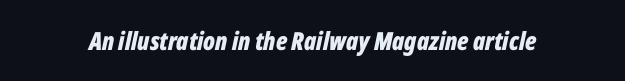
{"italic": "yes", "lean": "right", "slant_degrees": 12, "bold": "yes", "underline": "no", "letter_spacing": "normal", "letter_spacing_em": 0.0, "glyph_px": 25}
